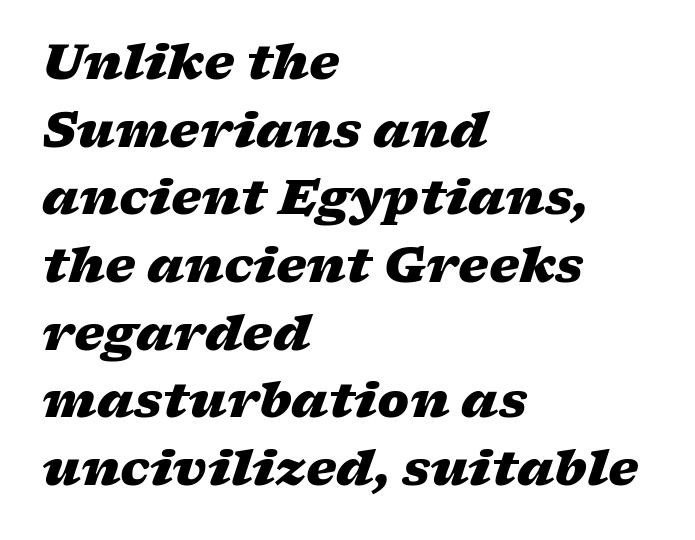
Each row of text sits above clean, open space. Reading down the block, your eye returns to a fixed left position each line. A typesetter would call this proportional, since set widths differ per character. This is heavy type, rendered in bold.
